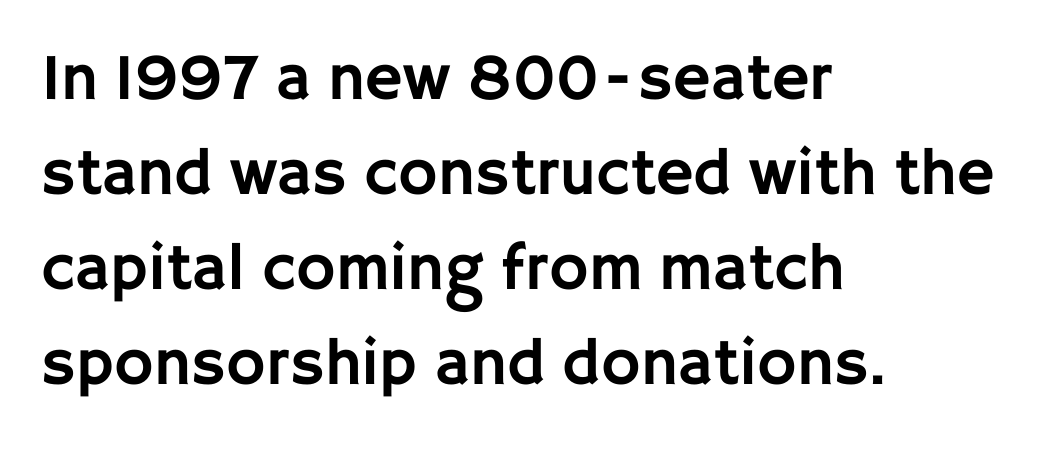
{"serif": "no", "italic": "no", "width": "normal", "stroke_contrast": "low", "x_height": "large", "monospaced": "no", "underline": "no", "align": "left", "line_spacing": "normal", "line_spacing_ratio": 1.44, "letter_spacing": "normal", "letter_spacing_em": 0.0, "glyph_px": 66}
